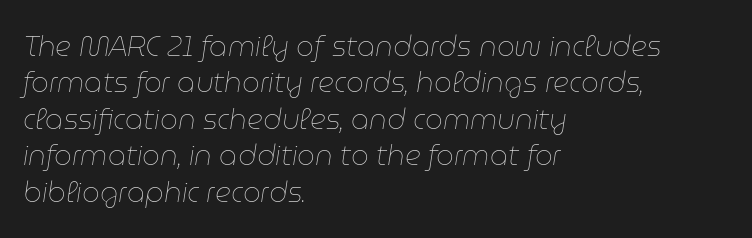
The image shows 28 px thin type, italic (leaning right); set left-aligned, normal line spacing (1.3x), normal letter spacing, not underlined; low stroke contrast and a medium x-height.
